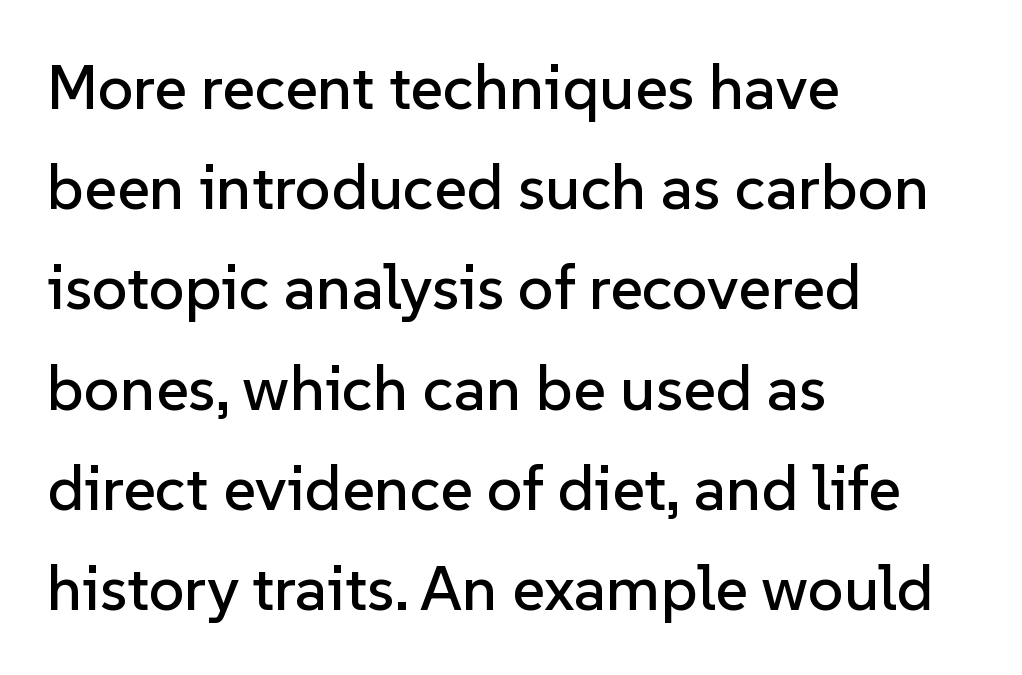
Looks like regular typesetting: each glyph gets only the width it needs. A normal amount of white space separates one row of letters from the next. The rendering shows plain stroke endings on the letterforms — a sans-serif design. This rendering features lettering with no underline. Each line starts at the same left margin while the right side varies. Ordinary non-slanted type is in use.
